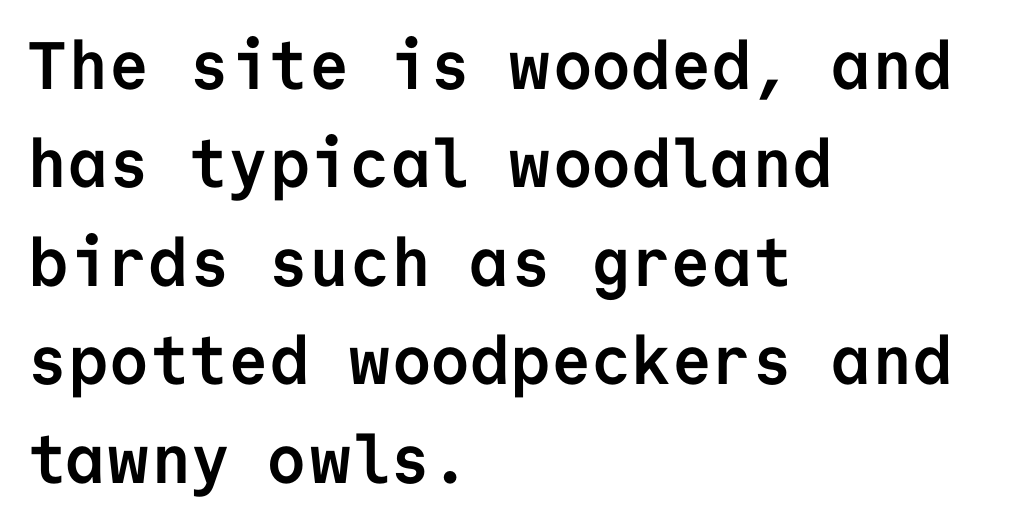
Line starts are locked; line ends wander. Does the type have serifs? No, each stem ends abruptly. The rendering uses typewriter-style spacing with identical character cells. The rendering uses a bold face; every stroke is thick and dark. Beneath every word, the page is bare.
